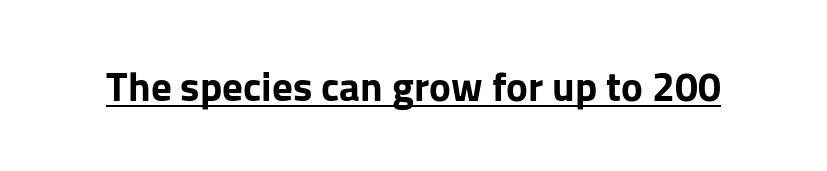
Default kerning and tracking; the words read as compact shapes. Strong, thick strokes mark this as bold type. No italicization has been applied; the sample stays upright. A continuous stroke trails under the words, as in a hyperlink. This rendering employs a face without finishing strokes, i.e., a sans-serif.
